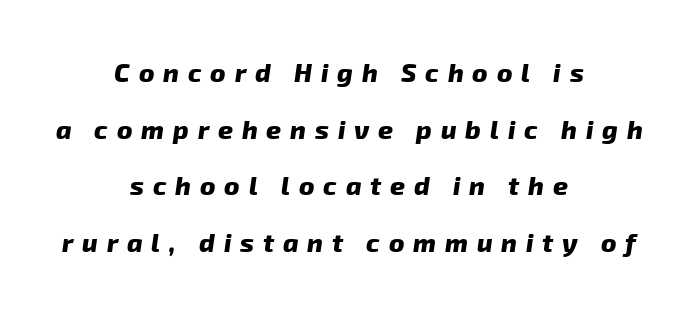
The image shows 26 px bold type; set centered, loose line spacing (2.18x), unusually wide letter spacing (+0.34 em), not underlined.
